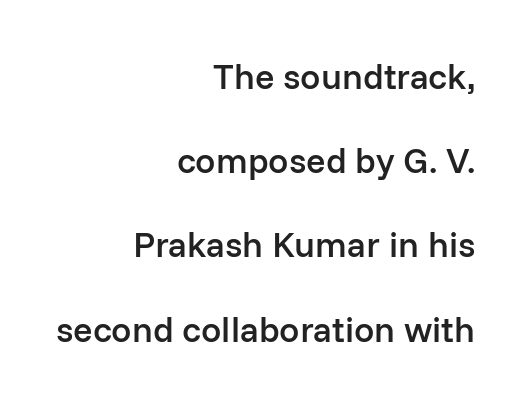
Nothing unusual about the tracking: characters are spaced as the font intends. A flush-right, rag-left setting is used for this passage. Nope, not italic — everything's standing straight. Observe the absence of serifs on each vertical stroke in this sample.
